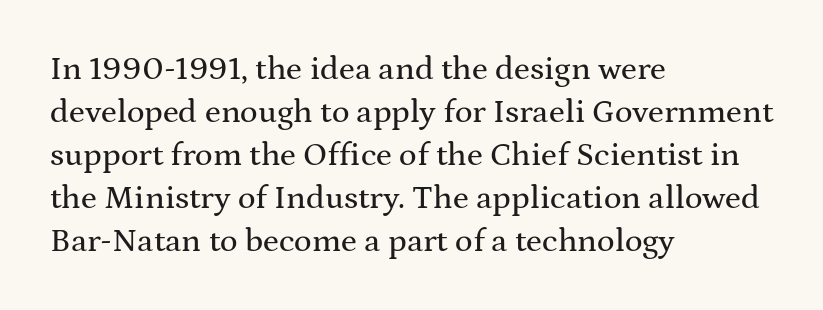
Descender tails drop into unmarked territory. Observe the ordinary spacing: letters are neighbours, not strangers. The designer went with a serif here, giving each stem small feet. Teacher's note: observe the even left margin — that is flush-left alignment.
